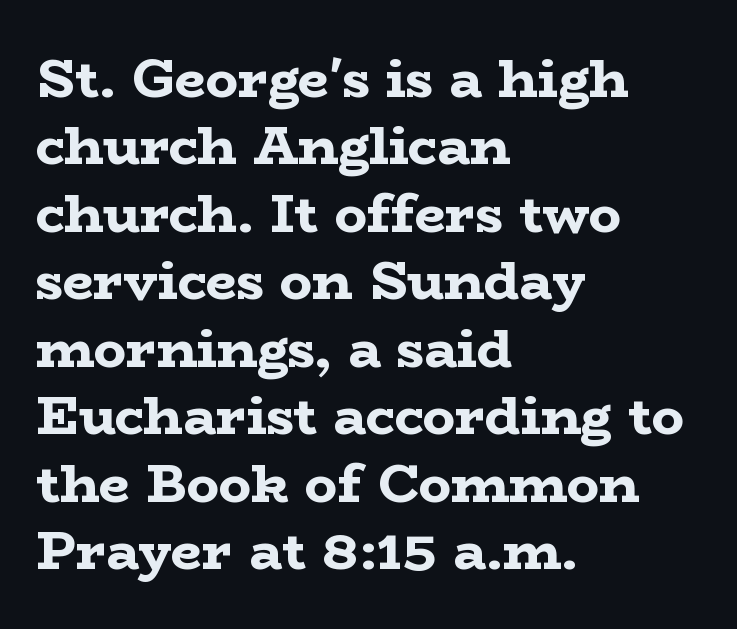
Is this a sans? No — the strokes have serifs. Layout note: lines flush left. Does the lettering tilt? It doesn't — this is upright. Honestly, the letter spacing is just normal — you wouldn't notice it. Vertically, the passage feels balanced, rows spaced as you'd expect.
